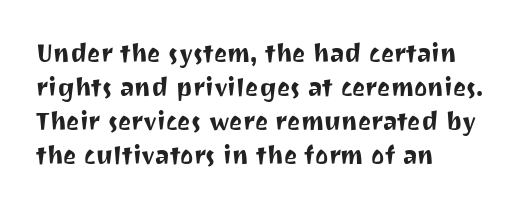
These lines were composed using upright roman letters. Line beginnings align vertically; line endings do not. Quick note: underline off. Nobody touched the tracking dial on this one. Leading matches the norm, producing a regular column.
